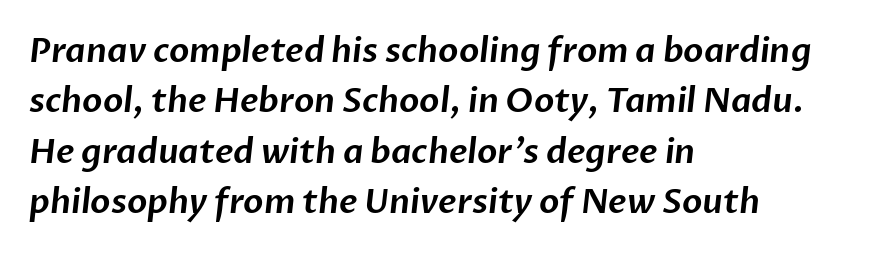
{"serif": "no", "width": "normal", "stroke_contrast": "low", "x_height": "medium", "monospaced": "no", "underline": "no", "align": "left", "line_spacing": "normal", "line_spacing_ratio": 1.53, "letter_spacing": "normal", "letter_spacing_em": 0.0, "glyph_px": 33}
